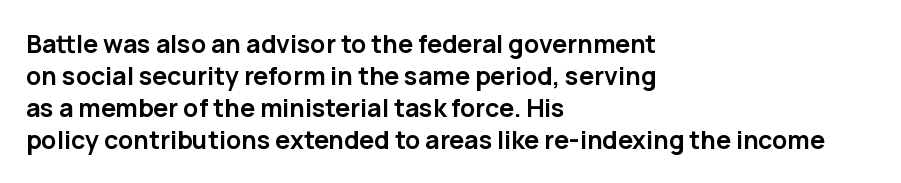
The image shows 25 px bold type, upright; set left-aligned, normal line spacing (1.28x), normal letter spacing, not underlined.
